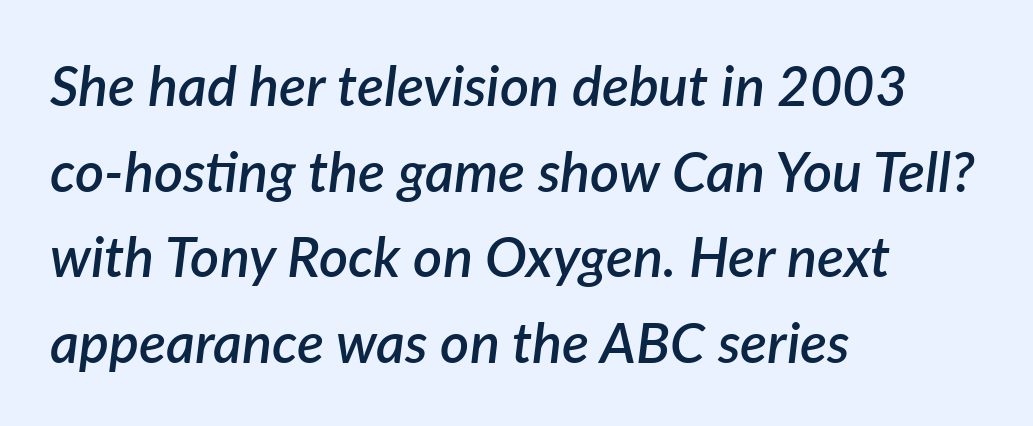
The glyphs look as if they've been sheared to an angle. The foot of each line stays bare and open. Line beginnings align vertically; line endings do not. Here the designer chose a conventional face with non-uniform glyph widths. Is there much room between lines? A standard amount, neither cramped nor airy. The letterforms sit shoulder to shoulder at normal distance.
